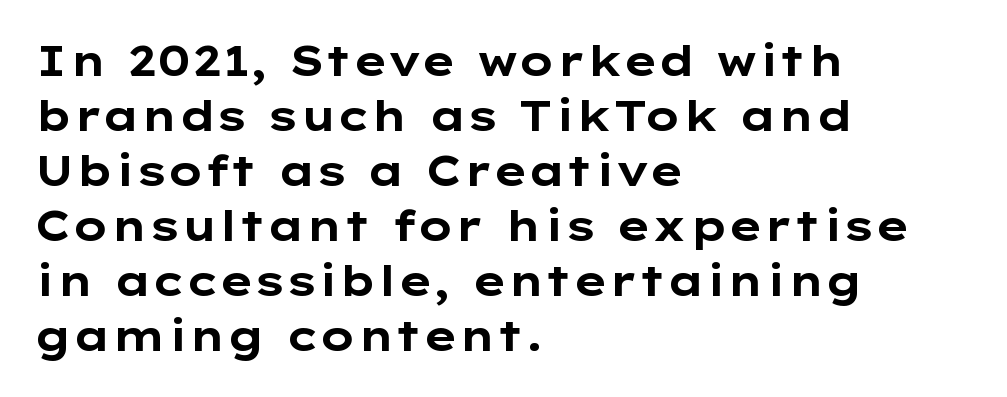
{"serif": "no", "italic": "no", "bold": "yes", "weight": "bold", "width": "wide", "stroke_contrast": "low", "x_height": "medium", "monospaced": "no", "underline": "no", "align": "left", "line_spacing": "normal", "line_spacing_ratio": 1.31, "letter_spacing": "normal", "letter_spacing_em": 0.0, "glyph_px": 42}
